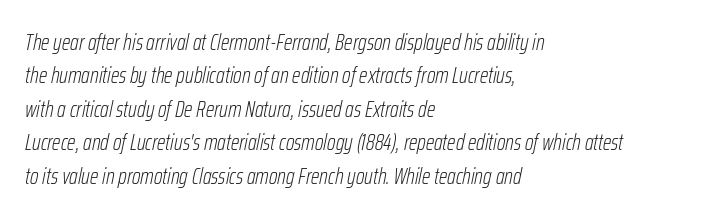
Q: Is the text bold? A: No.
Q: Is the text italic (slanted)? A: Yes, it leans right by about 12 degrees.
Q: Is the text underlined? A: No.
Q: How is the paragraph aligned? A: Left-aligned.
Q: Is the spacing between letters normal or unusually wide? A: Normal.
Q: Is the spacing between lines tight, normal or loose? A: Normal.
